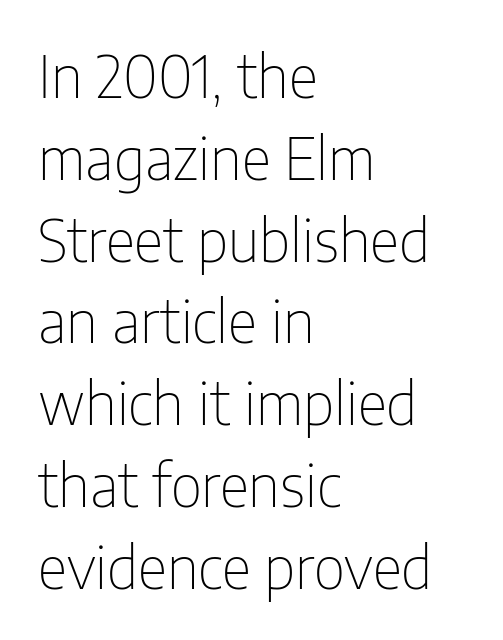
The image shows 58 px thin, condensed sans-serif type, upright; set left-aligned, normal line spacing (1.41x), normal letter spacing, not underlined; low stroke contrast and a medium x-height.
